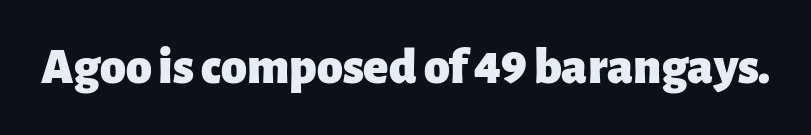
Q: Is the text bold? A: Yes.
Q: Is the text italic (slanted)? A: No, it is upright.
Q: Is the typeface a serif or a sans-serif typeface? A: Sans-serif.
Q: Is the text underlined? A: No.
Q: Is the spacing between letters normal or unusually wide? A: Normal.
Q: Width (condensed, normal, or wide)? A: Normal.
Q: Stroke contrast? A: Low.
Q: x-height? A: Medium.
Q: Monospaced? A: No.
